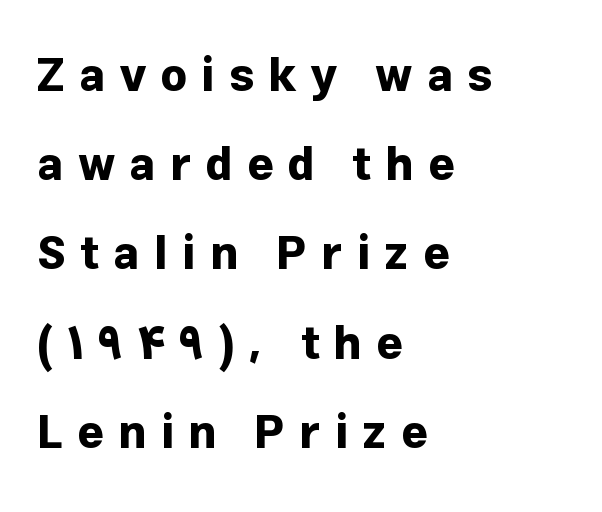
Do the characters align in a grid? No, the font is proportional. The rendering shows plain stroke endings on the letterforms — a sans-serif design. If you drew a line through each stem, it would be perfectly vertical. A bare baseline throughout the passage. Leftover space on each line is placed entirely after the last word.
